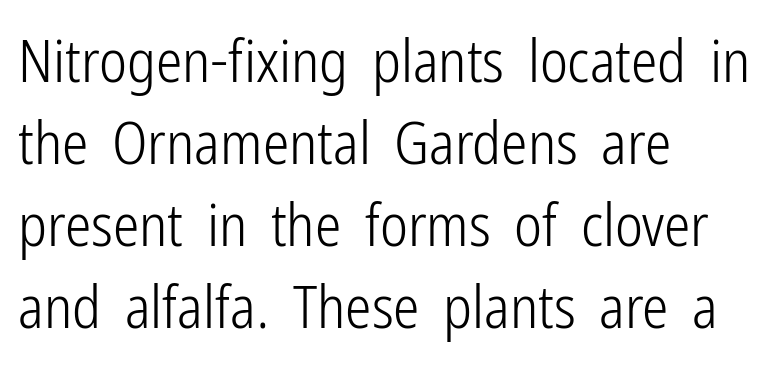
{"serif": "no", "italic": "no", "bold": "no", "weight": "light", "width": "condensed", "stroke_contrast": "low", "x_height": "medium", "monospaced": "no", "underline": "no", "align": "left", "line_spacing": "normal", "line_spacing_ratio": 1.39, "letter_spacing": "normal", "letter_spacing_em": 0.0, "glyph_px": 59}
